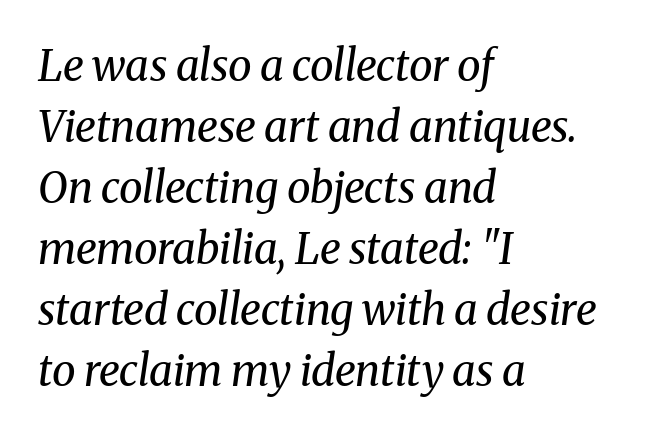
{"serif": "yes", "italic": "yes", "lean": "right", "slant_degrees": 8, "bold": "no", "weight": "regular", "width": "normal", "stroke_contrast": "medium", "x_height": "medium", "monospaced": "no", "underline": "no", "align": "left", "line_spacing": "normal", "line_spacing_ratio": 1.42, "letter_spacing": "normal", "letter_spacing_em": 0.0, "glyph_px": 43}
